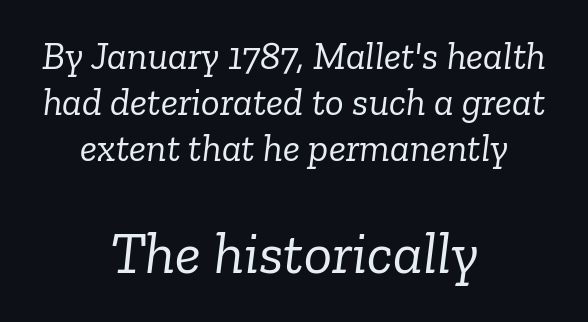
The image shows 59 px light serif type, italic (leaning right); set centered, line spacing 1.18x, normal letter spacing, not underlined; the second (bottom) block is 1.51x larger; low stroke contrast and a medium x-height.
